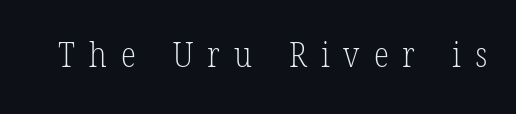
The line texture is sparse and dotted thanks to wide tracking. A typesetter would call this proportional, since set widths differ per character. A bare baseline throughout the passage. The letters look calm and open, with moderate or lighter stems. A serif font was chosen for this passage.
